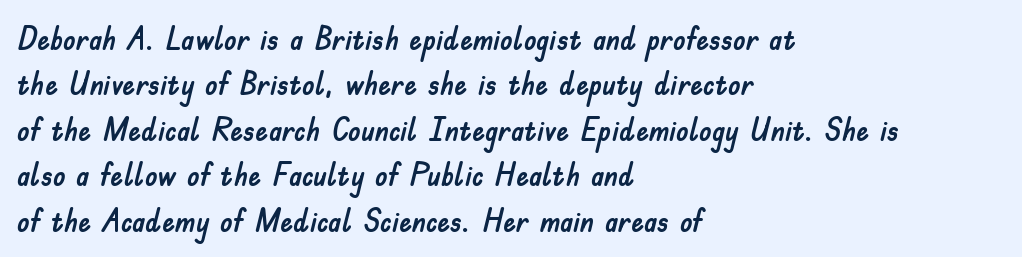
{"serif": "no", "width": "normal", "stroke_contrast": "low", "x_height": "small", "monospaced": "no", "underline": "no", "align": "left", "line_spacing": "normal", "line_spacing_ratio": 1.42, "letter_spacing": "normal", "letter_spacing_em": 0.0, "glyph_px": 32}
